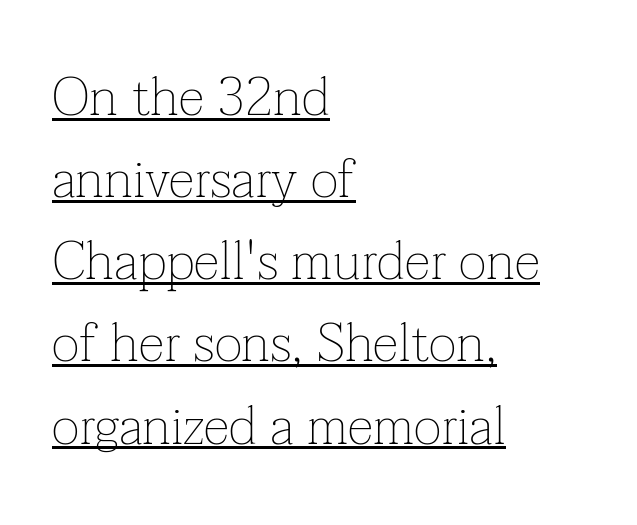
{"serif": "yes", "italic": "no", "bold": "no", "weight": "thin", "width": "normal", "stroke_contrast": "low", "x_height": "medium", "monospaced": "no", "underline": "yes", "align": "left", "line_spacing": "normal", "line_spacing_ratio": 1.55, "letter_spacing": "normal", "letter_spacing_em": 0.0, "glyph_px": 53}
